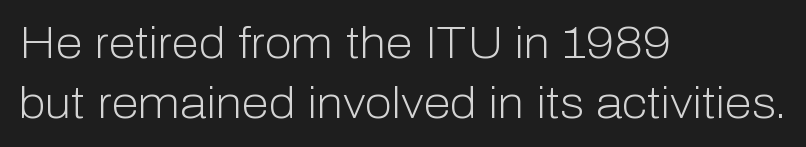
How are the letters spaced? Ordinarily, with no added tracking. Nothing heavy about these letters — not bold at all. Think of a printed novel: that variable character pitch is what you see here. The leading is moderate, giving the passage an even texture. One-word summary of the alignment: left.
